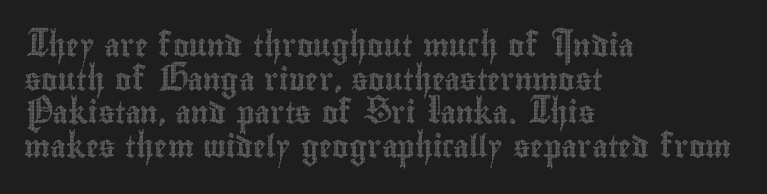
{"italic": "no", "underline": "no", "align": "left", "line_spacing": "normal", "line_spacing_ratio": 1.53, "letter_spacing": "normal", "letter_spacing_em": 0.0, "glyph_px": 22}
